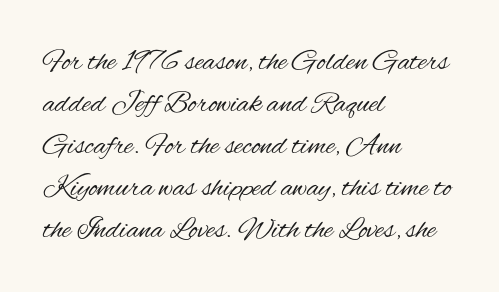
You could not count columns in this text — the font is proportionally spaced. Each word holds together tightly as a unit, with standard inter-letter gaps. Think standard paragraph weight, or any step lighter than that. Check under the words: just untouched page. The typesetter chose a ragged-right arrangement here.
